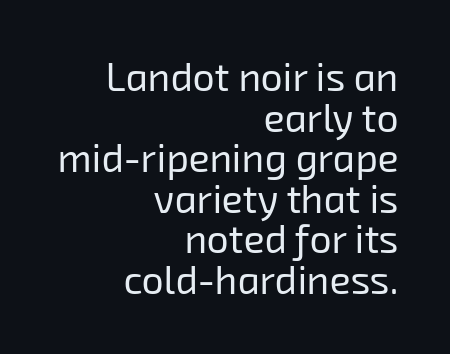
Only glyphs here, with clear space below each row. Line endings align vertically; line beginnings do not. These lines are rendered in a variable-pitch font. The designer dialed line spacing down below the default.
